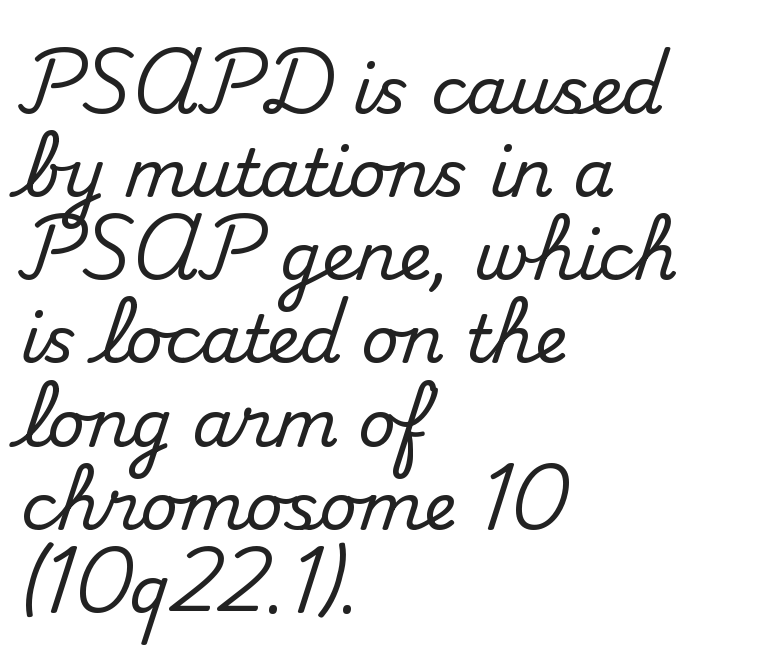
{"serif": "yes", "width": "normal", "stroke_contrast": "medium", "x_height": "small", "monospaced": "no", "underline": "no", "align": "left", "line_spacing": "normal", "line_spacing_ratio": 1.26, "letter_spacing": "normal", "letter_spacing_em": 0.0, "glyph_px": 66}
